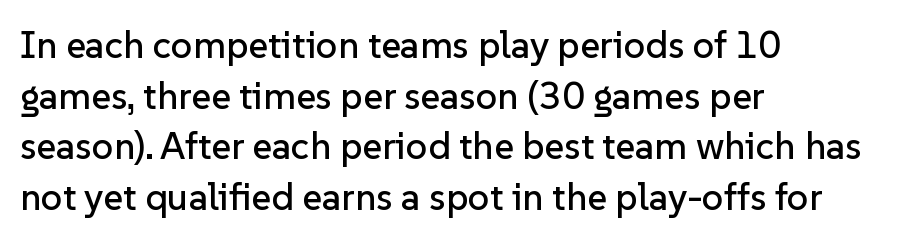
{"serif": "no", "italic": "no", "width": "normal", "stroke_contrast": "low", "x_height": "medium", "monospaced": "no", "underline": "no", "align": "left", "line_spacing": "normal", "line_spacing_ratio": 1.33, "letter_spacing": "normal", "letter_spacing_em": 0.0, "glyph_px": 38}
